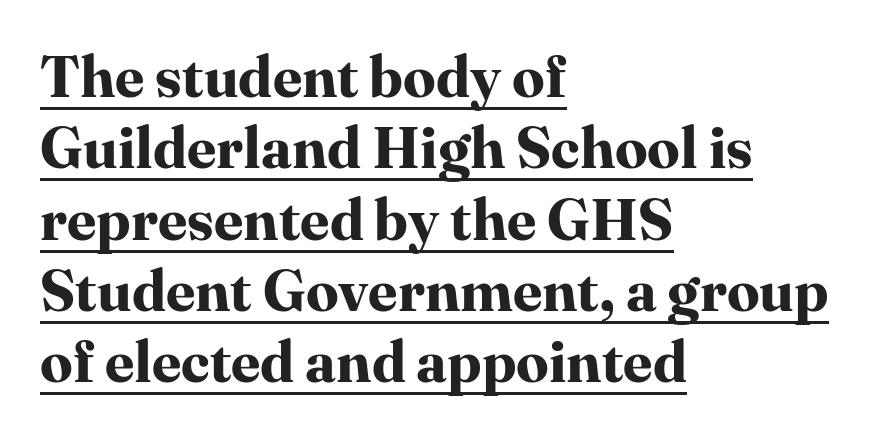
The image shows 58 px bold serif type, upright; set left-aligned, line spacing 1.23x, normal letter spacing, underlined; high stroke contrast and a medium x-height.
